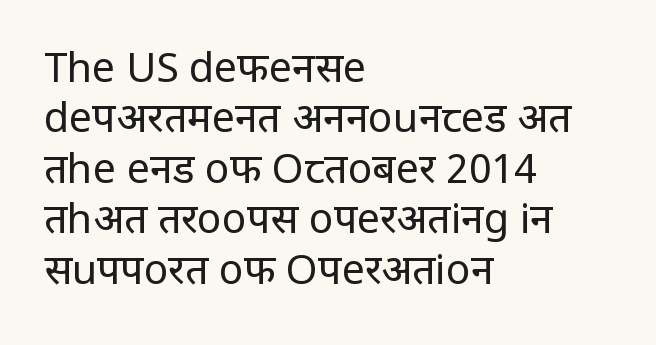
{"serif": "no", "italic": "no", "bold": "no", "weight": "regular", "width": "condensed", "stroke_contrast": "low", "x_height": "large", "monospaced": "no", "underline": "no", "align": "left", "line_spacing_ratio": 1.23, "letter_spacing": "normal", "letter_spacing_em": 0.0, "glyph_px": 41}
